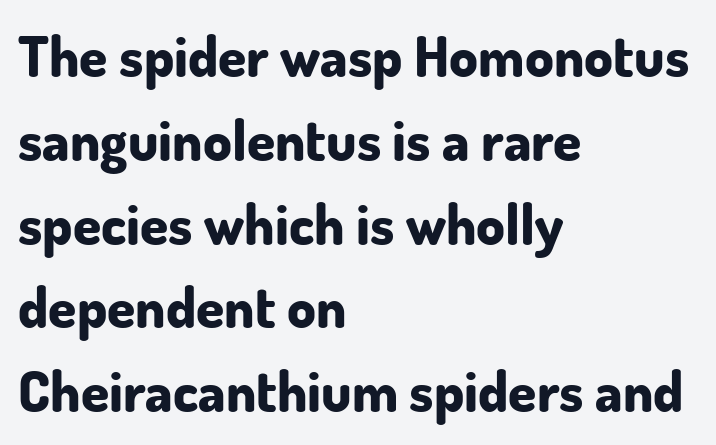
If you measured baseline to baseline, you'd find a middling distance. Each line starts at the same left margin while the right side varies. Ordinary non-slanted type is in use. Weight check: bold — yes, fully. The characters display no serif detailing; their extremities are plain. The letters advance in unequal steps, a hallmark of proportional type.
